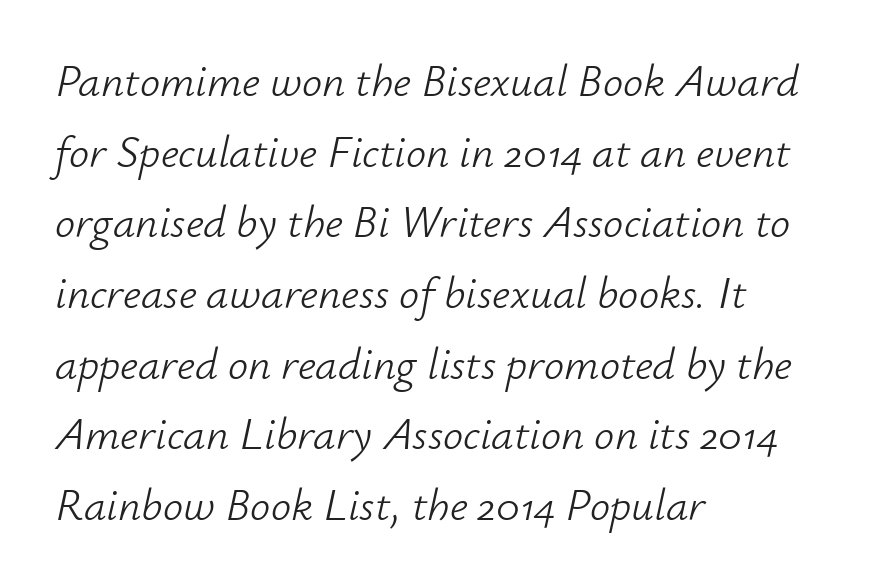
The image shows 45 px light type, italic (leaning right); set left-aligned, normal line spacing (1.57x), normal letter spacing, not underlined; low stroke contrast and a small x-height.
